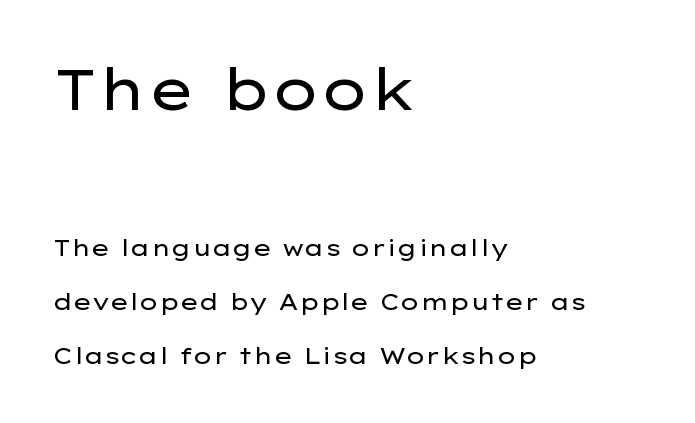
{"serif": "no", "italic": "no", "bold": "no", "weight": "regular", "width": "wide", "stroke_contrast": "low", "x_height": "medium", "monospaced": "no", "underline": "no", "align": "left", "line_spacing": "loose", "line_spacing_ratio": 2.35, "letter_spacing": "normal", "letter_spacing_em": 0.0, "larger_block": "first", "size_ratio": 2.48, "glyph_px": 57}
